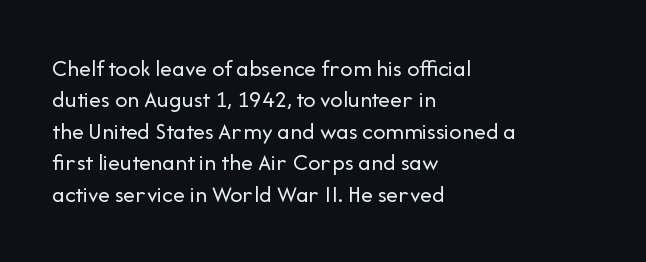
What stands out about the letter spacing? Nothing — it is the standard amount. Unmarked baselines from the first word to the last. The rendering anchors every line to the left-hand side. Regarding leading, the lines here are spaced in the standard way. Compared with a typical body face, this is equally light or lighter still. In terms of posture, this sample is upright.
